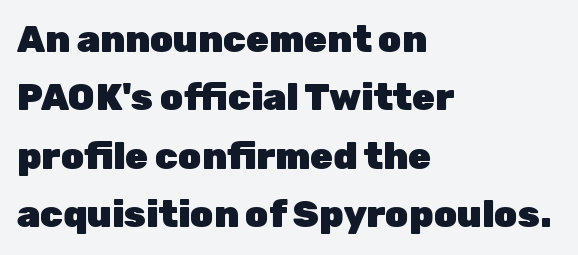
The image shows 37 px heavy sans-serif type, upright; set left-aligned, normal line spacing (1.58x), normal letter spacing, not underlined; low stroke contrast and a medium x-height.
